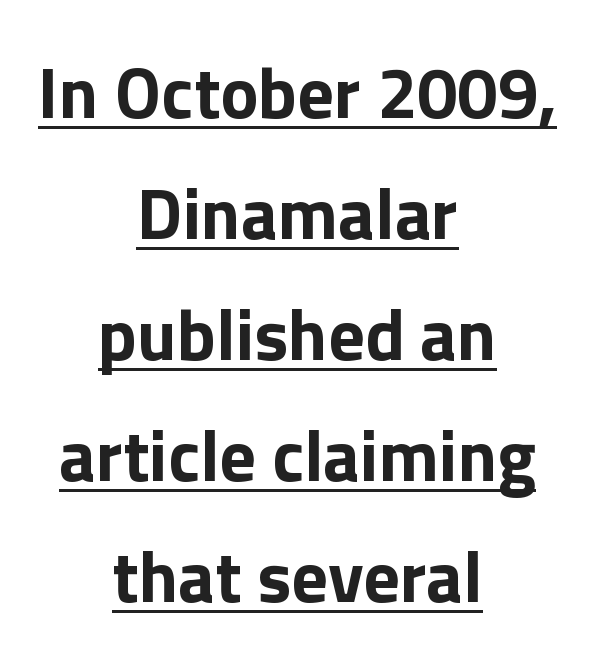
Looks like regular typesetting: each glyph gets only the width it needs. Posture: upright roman. Honestly, the letter spacing is just normal — you wouldn't notice it. This rendering employs a face without finishing strokes, i.e., a sans-serif.
